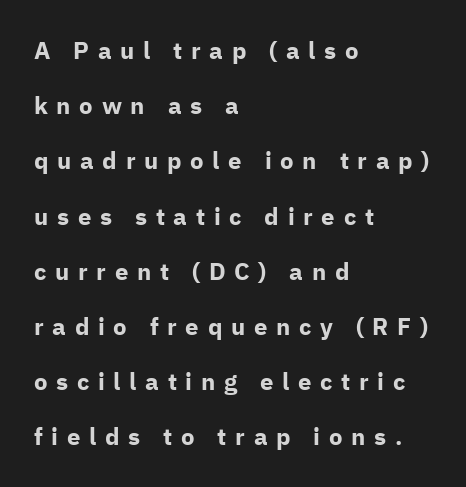
Q: Is the text bold? A: Yes.
Q: Is the text italic (slanted)? A: No, it is upright.
Q: Is the text underlined? A: No.
Q: How is the paragraph aligned? A: Left-aligned.
Q: Is the spacing between letters normal or unusually wide? A: Unusually wide.
Q: Is the spacing between lines tight, normal or loose? A: Loose.
